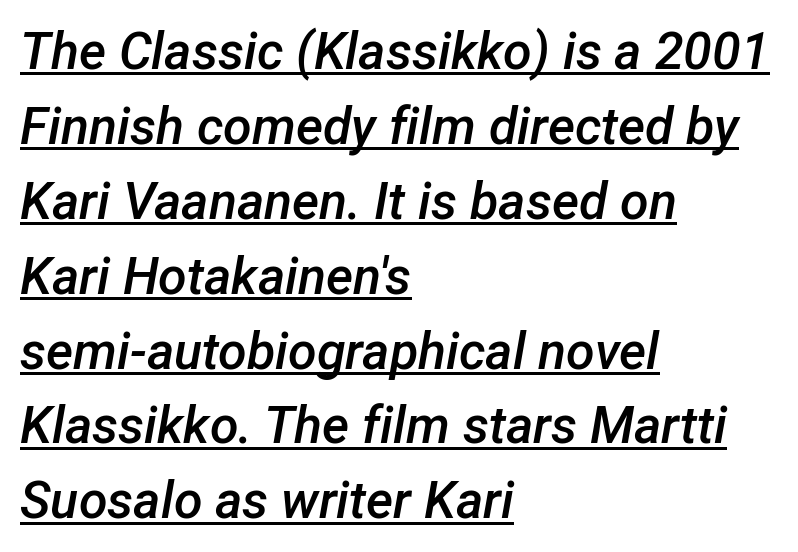
Inter-character spacing is left at the font's built-in metrics. This is moderately heavy type, rendered in semibold. You could not count columns in this text — the font is proportionally spaced. In terms of posture, this sample is oblique.
